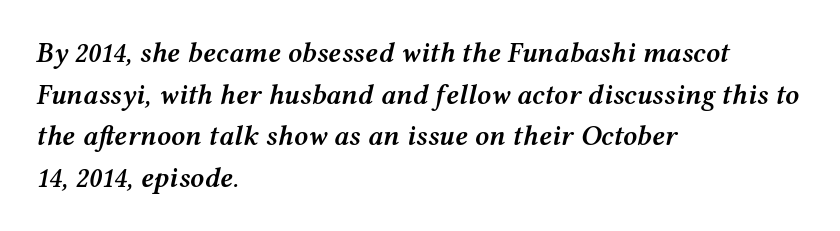
The letters sit at their default tracking, neither squeezed nor spread. Summary of vertical rhythm: regular, with standard interline spacing. Clear beneath every line of the passage. Every row of glyphs begins at an identical x-position on the left. Is the type slanted? Yes — the strokes lean at a clear angle.
